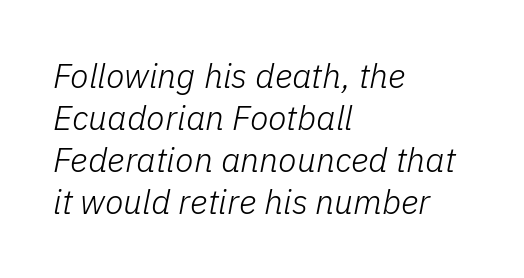
Underlining? Definitely not there. The specimen reads as italic at a glance. Stems here are at most as thick as an everyday book face. Think of a printed novel: that variable character pitch is what you see here. The passage is arranged the way most books set body copy — flush left. The passage shown has conventional tracking throughout.
